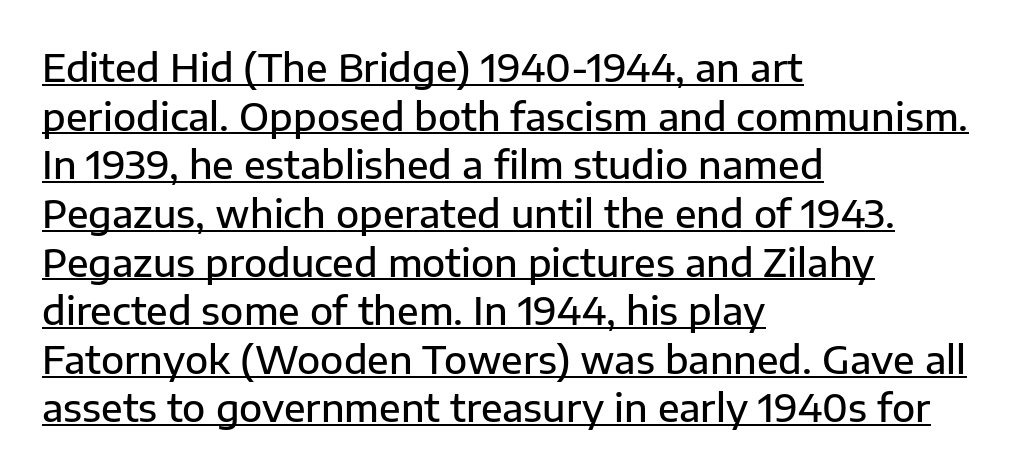
Q: Is the text bold? A: Semi-bold.
Q: Is the text italic (slanted)? A: No, it is upright.
Q: Is the typeface a serif or a sans-serif typeface? A: Sans-serif.
Q: Is the text underlined? A: Yes.
Q: How is the paragraph aligned? A: Left-aligned.
Q: Is the spacing between letters normal or unusually wide? A: Normal.
Q: Is the spacing between lines tight, normal or loose? A: Normal.
Q: Width (condensed, normal, or wide)? A: Normal.
Q: Stroke contrast? A: Low.
Q: x-height? A: Medium.
Q: Monospaced? A: No.
